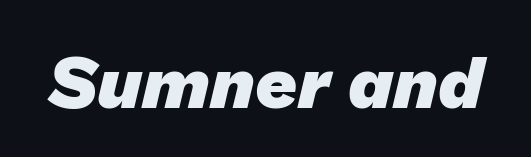
The image shows 73 px heavy sans-serif type; set normal letter spacing, not underlined; low stroke contrast and a medium x-height.
